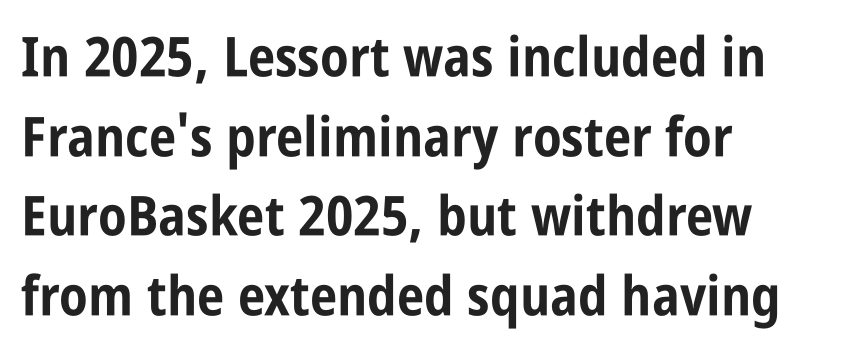
The image shows 55 px bold, condensed sans-serif type, upright; set left-aligned, normal line spacing (1.45x), normal letter spacing, not underlined; low stroke contrast and a large x-height.
